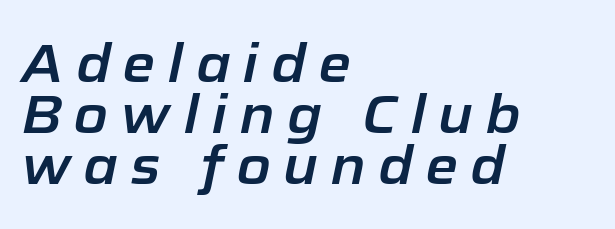
Where is the straight margin? On the left. Looks like regular typesetting: each glyph gets only the width it needs. A bare baseline throughout the passage. Compared with ordinary roman type, these characters are visibly tilted. Very little white space separates one row of letters from the next.
